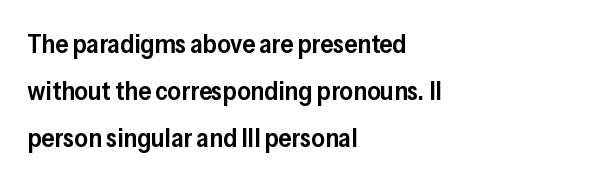
The image shows 26 px text type, upright; set left-aligned, line spacing 1.81x, normal letter spacing, not underlined.
